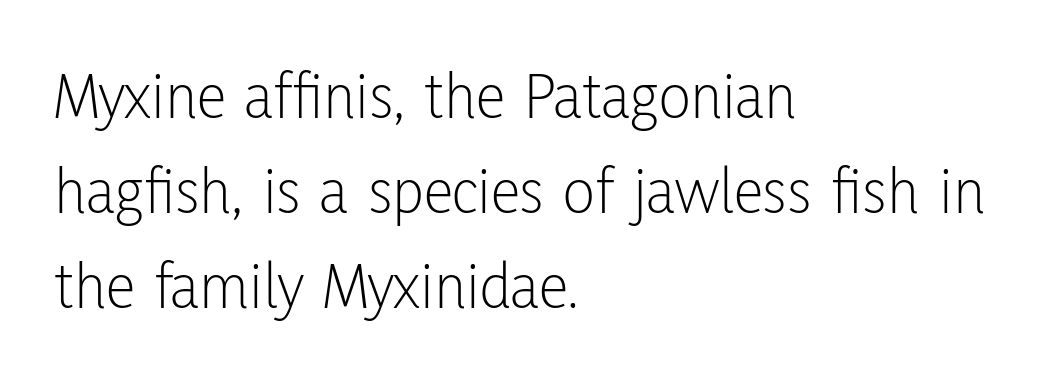
The image shows 67 px light, condensed sans-serif type, upright; set left-aligned, normal line spacing (1.42x), normal letter spacing, not underlined; low stroke contrast and a medium x-height.
